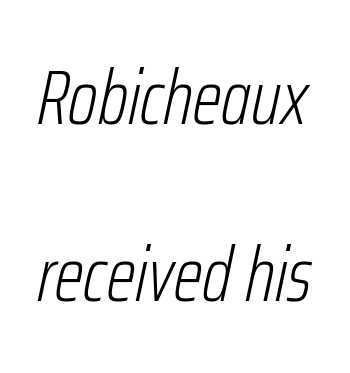
The designer dialed line spacing up above the default. Look at the tracking — it's just the regular setting, nothing added. Is this a heavy cut? Hardly; it is regular or lighter. Character widths vary here, with narrow letters taking less room than wide ones. Rule under the text: the space is simply empty. Notice how the stems are inclined rather than vertical — that's the hallmark of italics.
